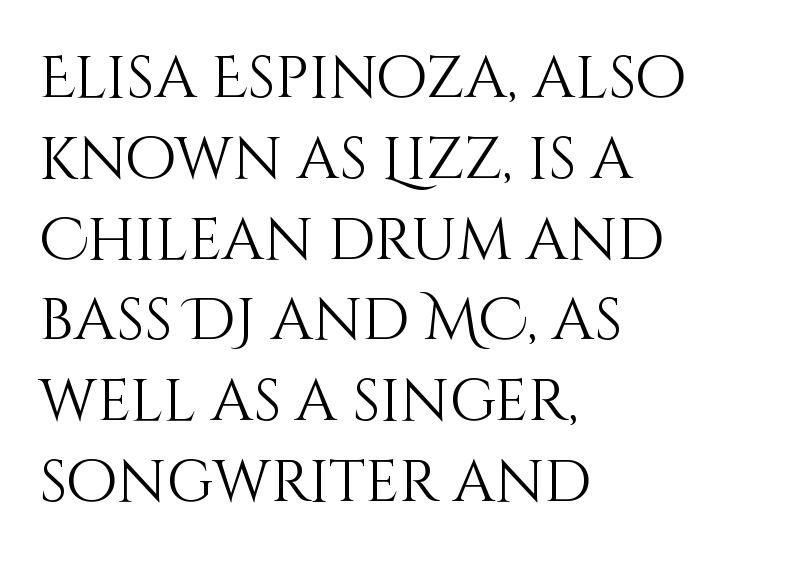
The letters look calm and open, with moderate or lighter stems. Between one letter and the next there's only the usual sliver of space. In CSS terms this would be text-align: left. You could not count columns in this text — the font is proportionally spaced. The vertical gap from one line to the next is medium.
